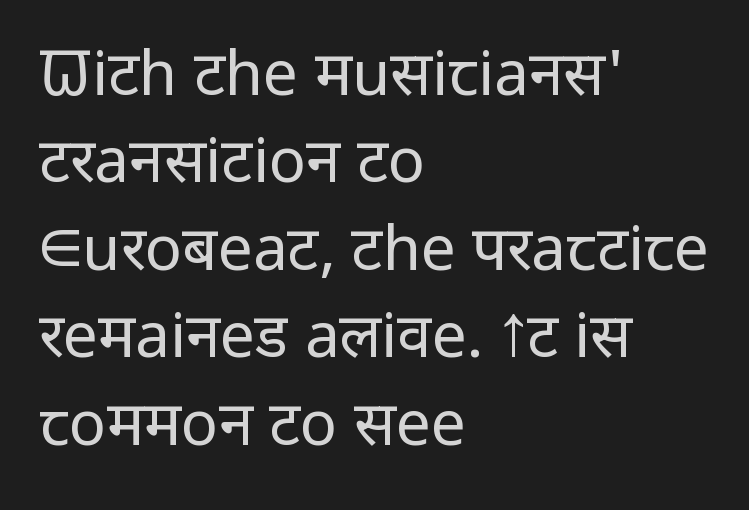
Descenders are the only things crossing below the line. What stands out about the letter spacing? Nothing — it is the standard amount. Rows of type keep a routine distance in the vertical direction. Visually the block forms a straight wall on the left and a jagged coastline on the right.
